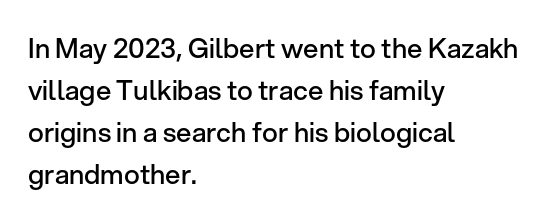
Has an underline been added? It has not. Look at the stroke-to-counter ratio: somewhat heavy, a semibold. Style check: upright. The letterforms sit shoulder to shoulder at normal distance. The paragraph has a hard left edge and a soft right edge.
